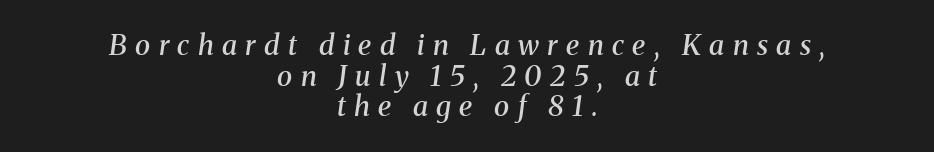
The face used here has a pronounced slope to its letters. The strokes are fattened partway — semibold, not bold. Vertical spacing — tight. The passage shown is typed in a proportional face where columns would drift.
